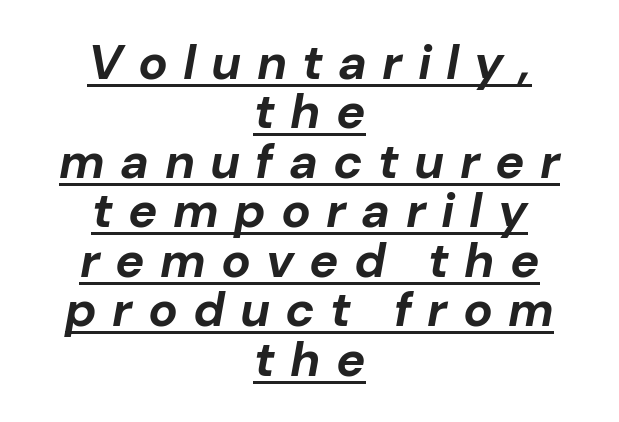
{"italic": "yes", "lean": "right", "slant_degrees": 10, "bold": "yes", "weight": "bold", "width": "normal", "stroke_contrast": "low", "x_height": "medium", "monospaced": "no", "underline": "yes", "align": "center", "line_spacing": "tight", "line_spacing_ratio": 1.01, "letter_spacing": "wide", "letter_spacing_em": 0.31, "glyph_px": 49}
